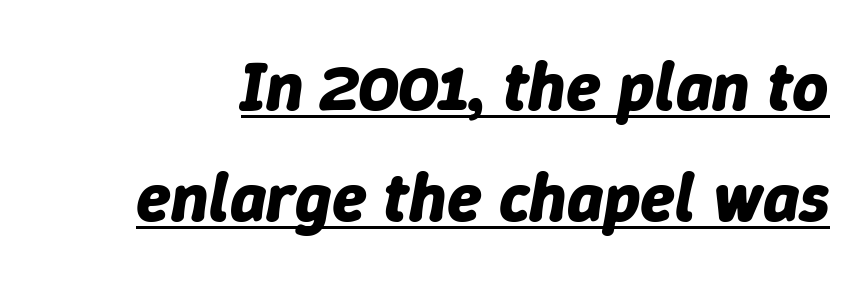
{"italic": "yes", "lean": "right", "slant_degrees": 9, "bold": "yes", "weight": "bold", "width": "normal", "stroke_contrast": "low", "x_height": "medium", "monospaced": "no", "underline": "yes", "line_spacing": "normal", "line_spacing_ratio": 1.58, "letter_spacing": "normal", "letter_spacing_em": 0.0, "glyph_px": 70}
